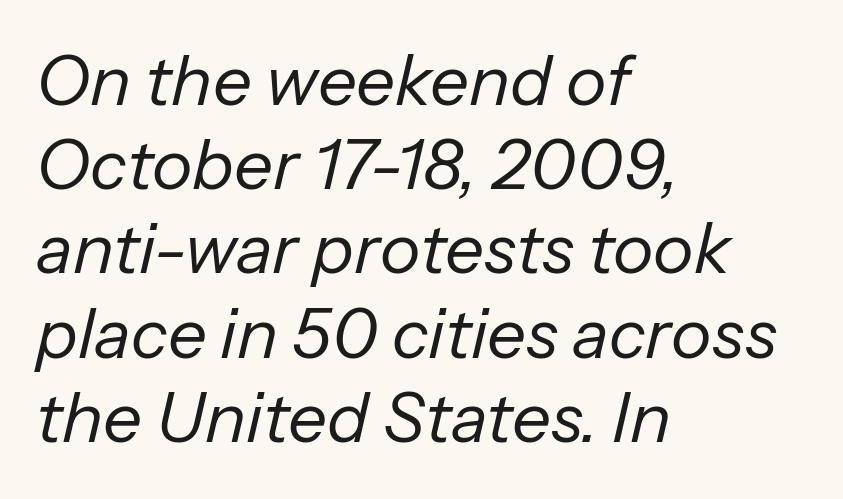
Q: Is the text bold? A: No.
Q: Is the text italic (slanted)? A: Yes, it leans right by about 13 degrees.
Q: Is the text underlined? A: No.
Q: How is the paragraph aligned? A: Left-aligned.
Q: Is the spacing between letters normal or unusually wide? A: Normal.
Q: Width (condensed, normal, or wide)? A: Normal.
Q: Stroke contrast? A: Low.
Q: x-height? A: Medium.
Q: Monospaced? A: No.
